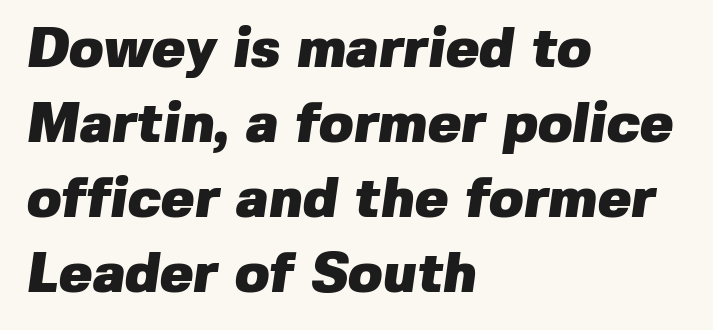
{"serif": "no", "bold": "yes", "weight": "heavy", "width": "normal", "stroke_contrast": "low", "x_height": "medium", "monospaced": "no", "underline": "no", "align": "left", "line_spacing": "normal", "line_spacing_ratio": 1.34, "letter_spacing": "normal", "letter_spacing_em": 0.0, "glyph_px": 56}
